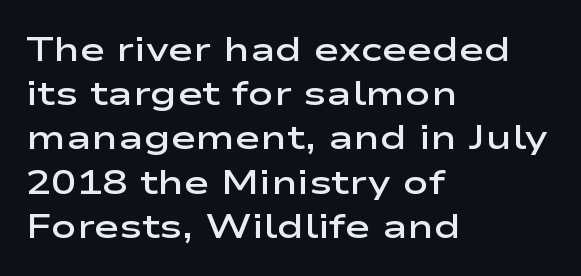
{"serif": "no", "italic": "no", "bold": "semi", "weight": "semibold", "width": "wide", "stroke_contrast": "low", "x_height": "medium", "monospaced": "no", "underline": "no", "align": "left", "line_spacing": "normal", "line_spacing_ratio": 1.3, "letter_spacing": "normal", "letter_spacing_em": 0.0, "glyph_px": 34}
